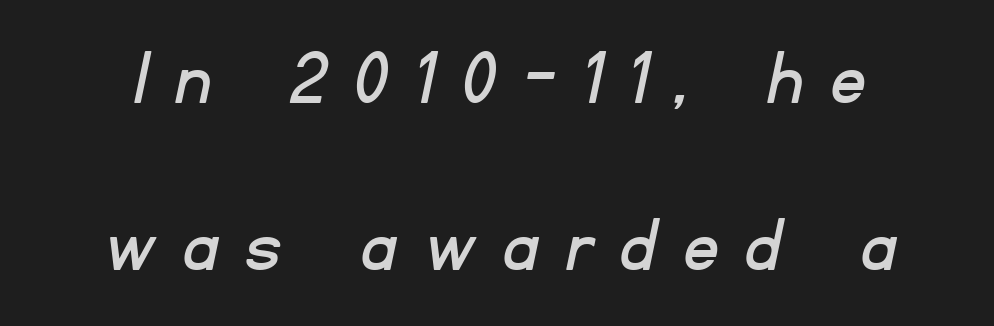
Varying glyph widths throughout — classic text-font behaviour. Beneath every word, the page is bare. Typographically, this falls in the sans-serif category. Students, observe: this is what heavily led, spacious text looks like.
